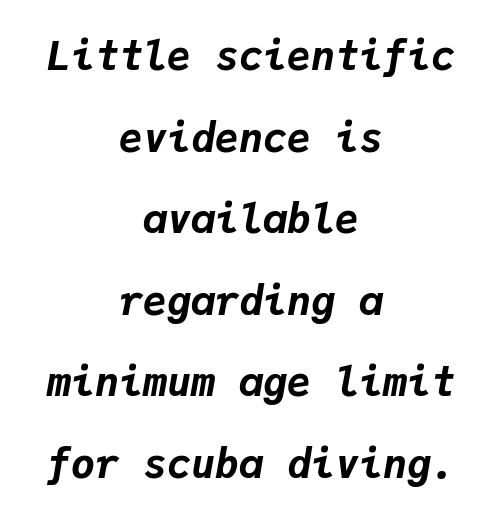
The image shows 40 px bold type, italic (leaning right), monospaced; set centered, loose line spacing (2.04x), normal letter spacing, not underlined; low stroke contrast and a medium x-height.
